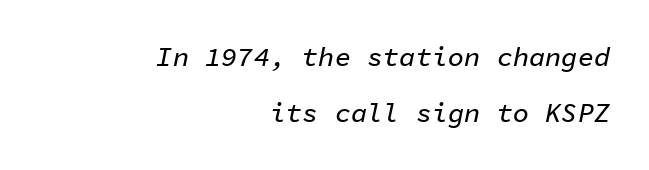
Q: Is the text italic (slanted)? A: Yes, it leans right by about 11 degrees.
Q: Is the text underlined? A: No.
Q: How is the paragraph aligned? A: Right-aligned.
Q: Is the spacing between letters normal or unusually wide? A: Normal.
Q: Is the spacing between lines tight, normal or loose? A: Loose.
